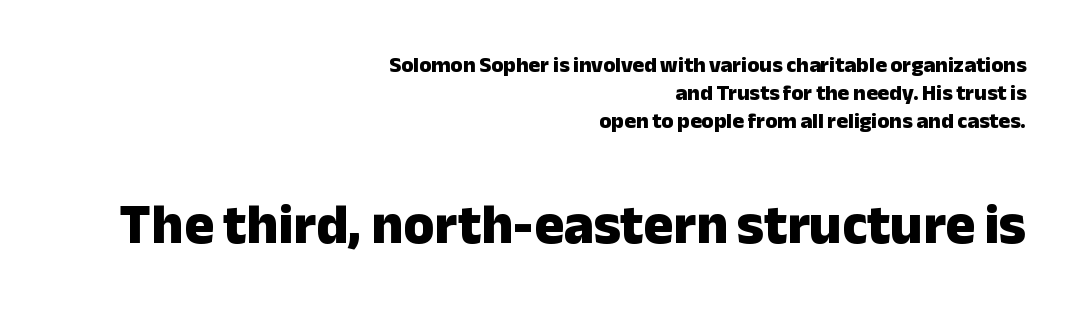
The image shows 56 px heavy sans-serif type, upright; set right-aligned, normal line spacing (1.27x), normal letter spacing, not underlined; the second (bottom) block is 2.55x larger; low stroke contrast and a medium x-height.
